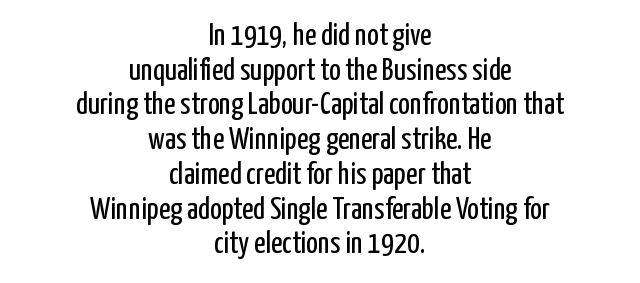
Q: Is the text bold? A: No.
Q: Is the text italic (slanted)? A: No, it is upright.
Q: Is the typeface a serif or a sans-serif typeface? A: Sans-serif.
Q: Is the text underlined? A: No.
Q: How is the paragraph aligned? A: Centered.
Q: Is the spacing between letters normal or unusually wide? A: Normal.
Q: Is the spacing between lines tight, normal or loose? A: Tight.
Q: Width (condensed, normal, or wide)? A: Condensed.
Q: Stroke contrast? A: Low.
Q: x-height? A: Medium.
Q: Monospaced? A: No.
